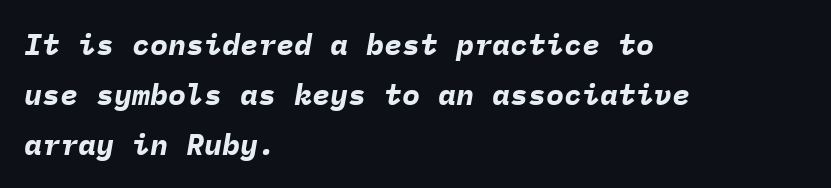
{"italic": "yes", "lean": "right", "slant_degrees": 9, "bold": "yes", "weight": "bold", "width": "normal", "stroke_contrast": "low", "x_height": "medium", "monospaced": "yes", "underline": "no", "align": "left", "line_spacing": "normal", "line_spacing_ratio": 1.66, "letter_spacing": "normal", "letter_spacing_em": 0.0, "glyph_px": 30}
